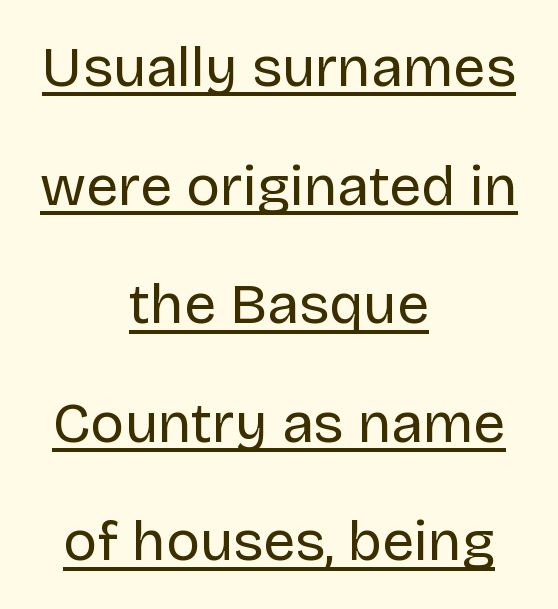
Q: Is the text bold? A: No.
Q: Is the text italic (slanted)? A: No, it is upright.
Q: Is the typeface a serif or a sans-serif typeface? A: Sans-serif.
Q: Is the text underlined? A: Yes.
Q: How is the paragraph aligned? A: Centered.
Q: Is the spacing between letters normal or unusually wide? A: Normal.
Q: Is the spacing between lines tight, normal or loose? A: Loose.
Q: Width (condensed, normal, or wide)? A: Normal.
Q: Stroke contrast? A: Low.
Q: x-height? A: Large.
Q: Monospaced? A: No.
